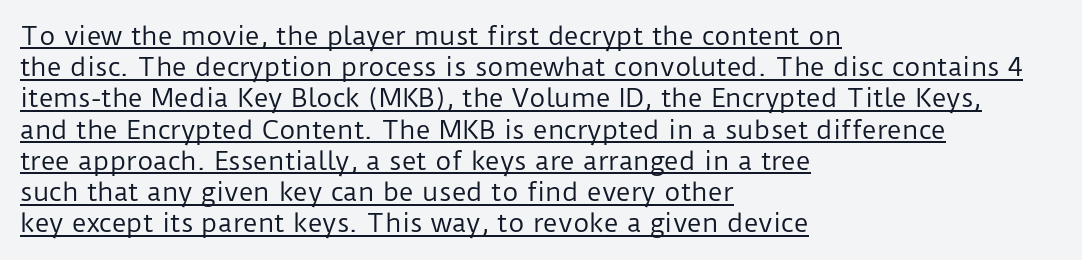
The image shows 25 px text type, upright; set left-aligned, normal line spacing (1.25x), normal letter spacing, underlined.
